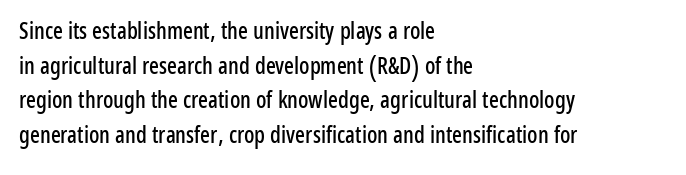
Students, observe: this is what conventionally led text looks like. Has an underline been added? It has not. Words appear dense and cohesive because spacing is normal. If you drew a ruler down the left edge, every line would touch it.
